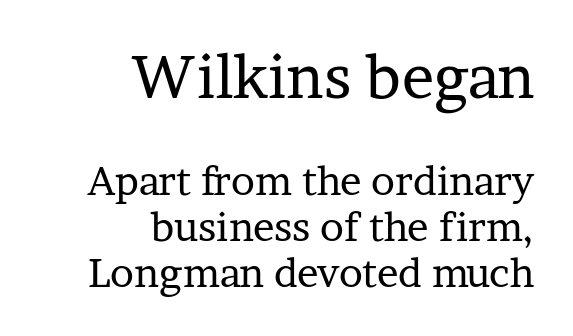
Weight class: somewhere from thin through regular. Layout note: lines flush right. This sample has the flowing, uneven cadence of proportional lettering. Is the lower block the larger one? No — the upper block carries the bigger type.
